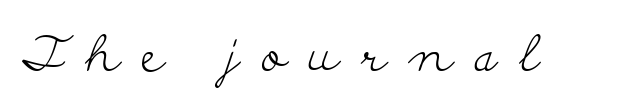
The gap between lines stays unmarked. Think of a printed novel: that variable character pitch is what you see here. Letters have the restrained weight of plain body copy at most. Examine the stroke ends and you'll spot serifs.
